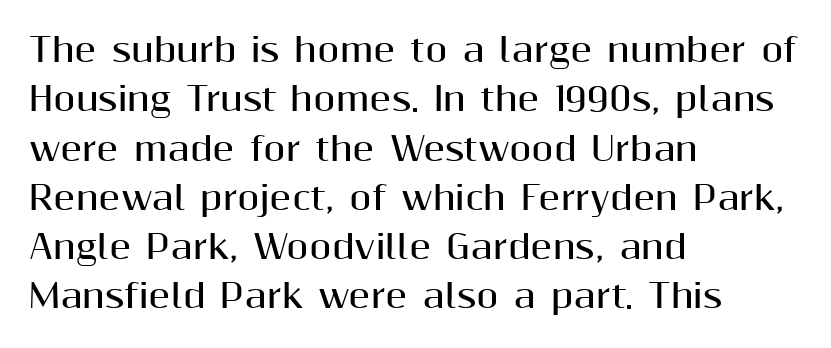
The image shows 32 px bold sans-serif type, upright; set left-aligned, normal line spacing (1.54x), normal letter spacing, not underlined; medium stroke contrast and a medium x-height.
